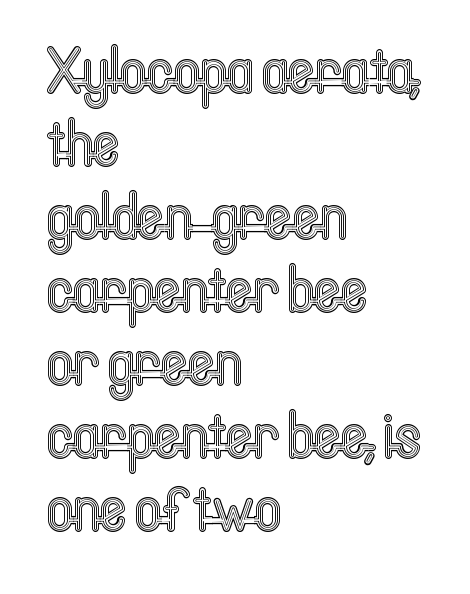
Q: Is the text italic (slanted)? A: No, it is upright.
Q: Is the text underlined? A: No.
Q: How is the paragraph aligned? A: Left-aligned.
Q: Is the spacing between letters normal or unusually wide? A: Normal.
Q: Is the spacing between lines tight, normal or loose? A: Tight.
Q: Width (condensed, normal, or wide)? A: Condensed.
Q: x-height? A: Medium.
Q: Monospaced? A: No.
